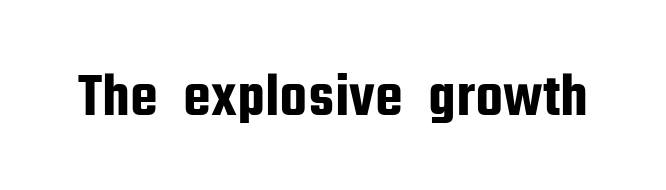
The image shows 62 px condensed sans-serif type, upright; set normal letter spacing, not underlined; low stroke contrast and a medium x-height.
